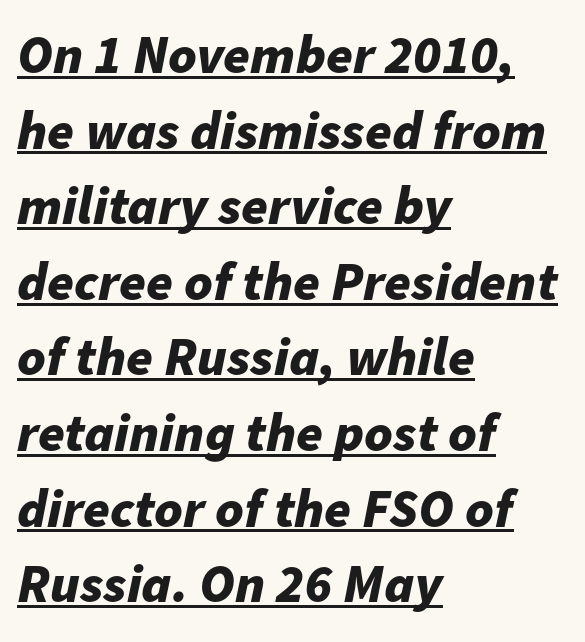
The image shows 54 px bold type, italic (leaning right); set left-aligned, normal line spacing (1.4x), normal letter spacing, underlined; low stroke contrast and a medium x-height.
